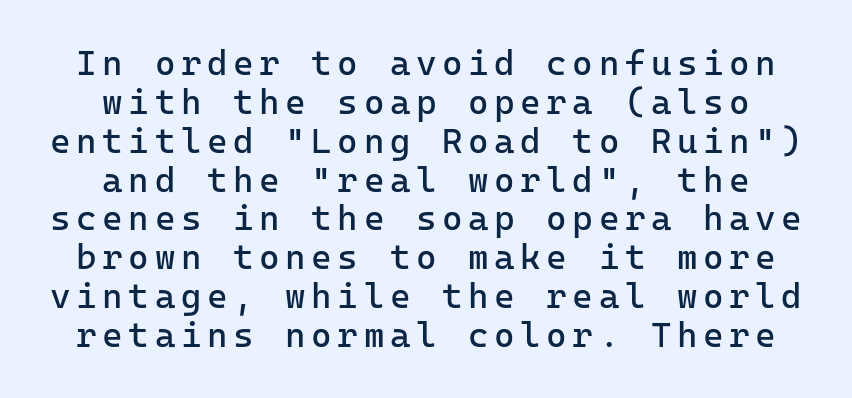
{"serif": "no", "italic": "no", "bold": "no", "weight": "regular", "width": "normal", "stroke_contrast": "low", "x_height": "medium", "monospaced": "yes", "underline": "no", "align": "center", "line_spacing": "tight", "line_spacing_ratio": 1.11, "glyph_px": 35}
